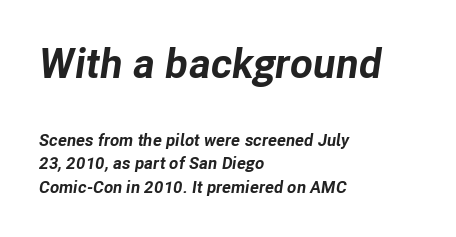
Look at the stroke-to-counter ratio: heavy, a bold. Regarding leading, the lines here are spaced in the standard way. These lines were composed using italics. Inter-character spacing is left at the font's built-in metrics.
